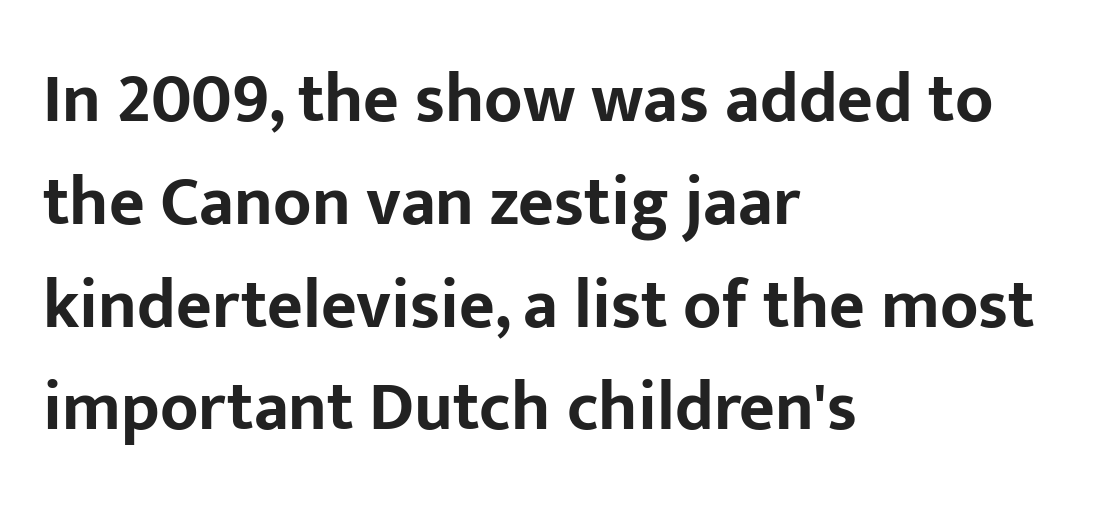
{"serif": "no", "italic": "no", "bold": "yes", "weight": "bold", "width": "normal", "stroke_contrast": "low", "x_height": "medium", "monospaced": "no", "underline": "no", "align": "left", "line_spacing": "normal", "line_spacing_ratio": 1.49, "letter_spacing": "normal", "letter_spacing_em": 0.0, "glyph_px": 69}
